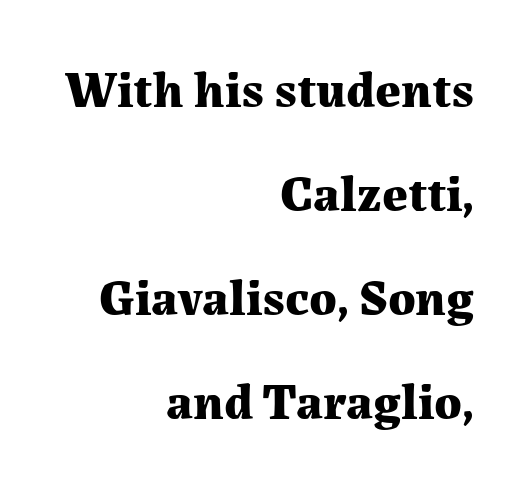
The image shows 51 px bold serif type, upright; set right-aligned, loose line spacing (2.04x), normal letter spacing, not underlined; medium stroke contrast and a medium x-height.
